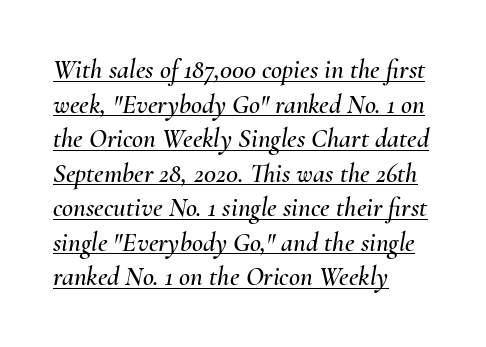
Q: Is the text italic (slanted)? A: Yes, it leans right by about 10 degrees.
Q: Is the text underlined? A: Yes.
Q: How is the paragraph aligned? A: Left-aligned.
Q: Is the spacing between letters normal or unusually wide? A: Normal.
Q: Is the spacing between lines tight, normal or loose? A: Normal.
